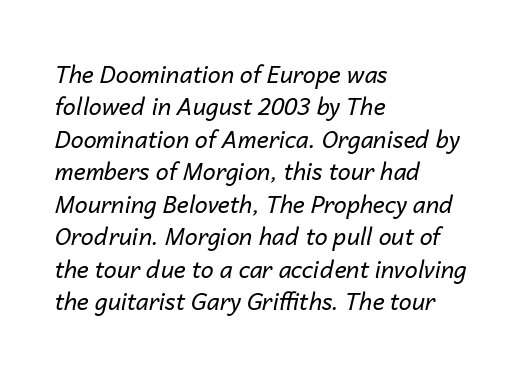
The image shows 23 px text type, italic (leaning right); set left-aligned, normal line spacing (1.41x), normal letter spacing, not underlined.
